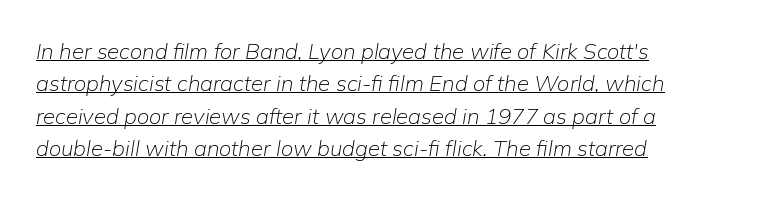
{"italic": "yes", "lean": "right", "slant_degrees": 9, "bold": "no", "underline": "yes", "align": "left", "line_spacing": "normal", "line_spacing_ratio": 1.47, "letter_spacing": "normal", "letter_spacing_em": 0.0, "glyph_px": 22}
